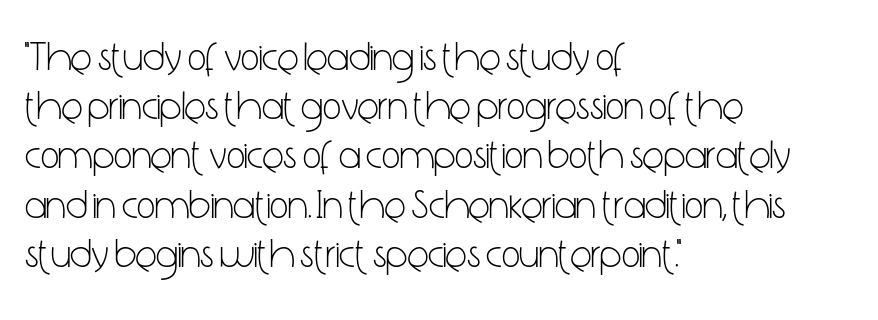
{"serif": "no", "italic": "no", "bold": "no", "weight": "light", "width": "condensed", "stroke_contrast": "low", "x_height": "medium", "monospaced": "no", "underline": "no", "align": "left", "line_spacing_ratio": 1.23, "letter_spacing": "normal", "letter_spacing_em": 0.0, "glyph_px": 40}
